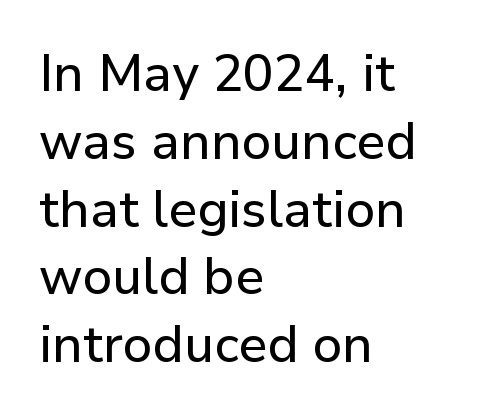
{"serif": "no", "italic": "no", "width": "normal", "stroke_contrast": "low", "x_height": "medium", "monospaced": "no", "underline": "no", "align": "left", "line_spacing": "normal", "line_spacing_ratio": 1.33, "letter_spacing": "normal", "letter_spacing_em": 0.0, "glyph_px": 51}
